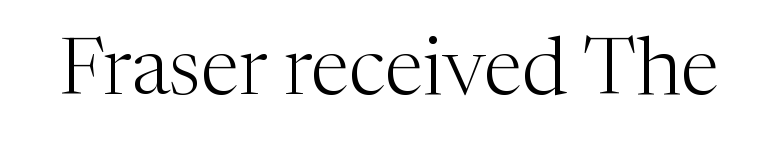
The image shows 80 px light serif type, upright; set normal letter spacing, not underlined; medium stroke contrast and a medium x-height.
